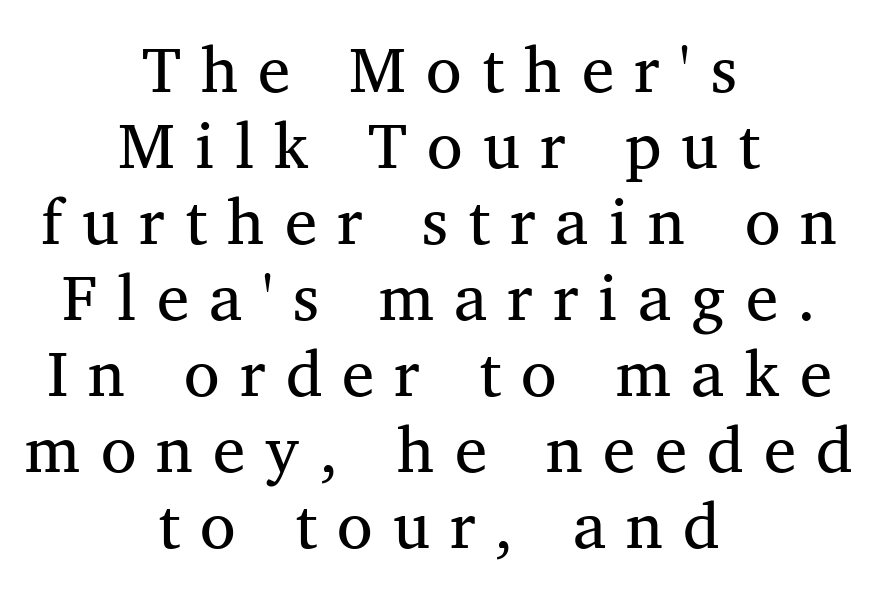
{"serif": "yes", "width": "normal", "stroke_contrast": "medium", "x_height": "medium", "monospaced": "no", "underline": "no", "align": "center", "line_spacing_ratio": 1.17, "letter_spacing": "wide", "letter_spacing_em": 0.31, "glyph_px": 65}
